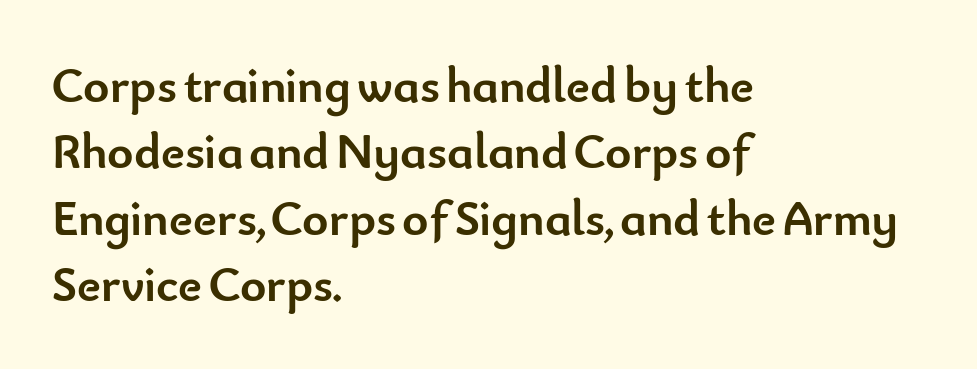
{"serif": "no", "italic": "no", "bold": "yes", "weight": "semibold", "width": "normal", "stroke_contrast": "low", "x_height": "small", "monospaced": "no", "underline": "no", "align": "left", "line_spacing": "normal", "line_spacing_ratio": 1.33, "letter_spacing": "normal", "letter_spacing_em": 0.0, "glyph_px": 50}
